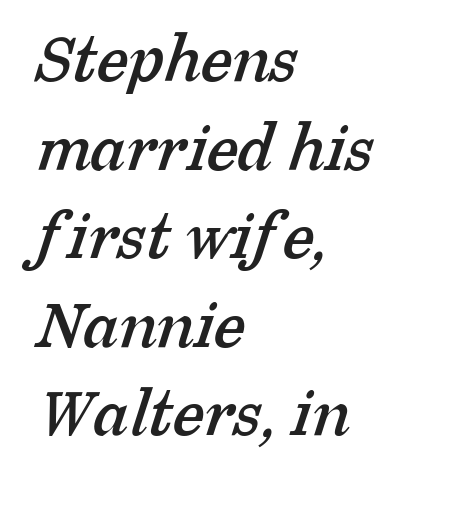
Q: Is the typeface a serif or a sans-serif typeface? A: Serif.
Q: Is the text underlined? A: No.
Q: How is the paragraph aligned? A: Left-aligned.
Q: Is the spacing between letters normal or unusually wide? A: Normal.
Q: Width (condensed, normal, or wide)? A: Normal.
Q: Stroke contrast? A: Low.
Q: x-height? A: Medium.
Q: Monospaced? A: No.
